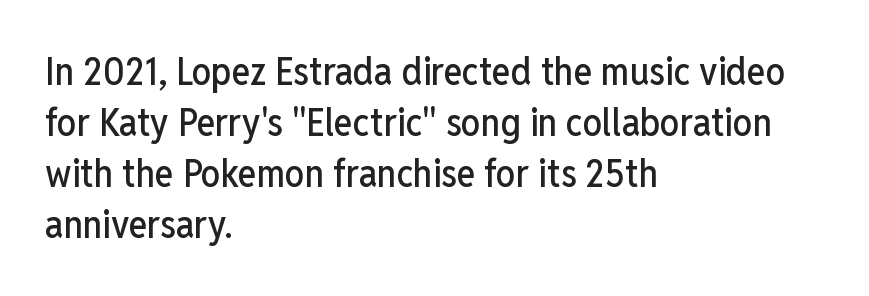
Baseline-to-baseline distance is the conventional proportion of letter height. The compositor pushed each line to the left boundary. Nothing unusual about the tracking: characters are spaced as the font intends. The passage shown is typed in a proportional face where columns would drift. The axis of the letterforms is exactly vertical.
